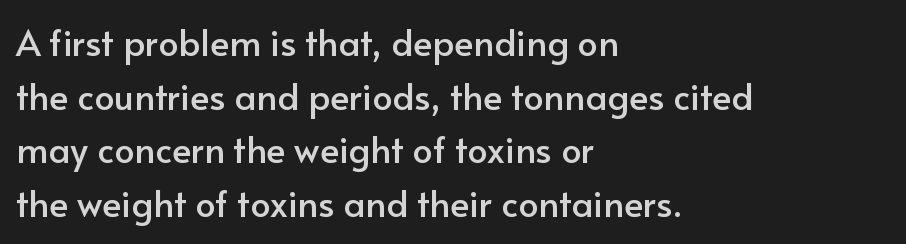
{"serif": "no", "italic": "no", "width": "normal", "stroke_contrast": "low", "x_height": "small", "monospaced": "no", "underline": "no", "align": "left", "line_spacing": "normal", "line_spacing_ratio": 1.49, "letter_spacing": "normal", "letter_spacing_em": 0.0, "glyph_px": 36}
